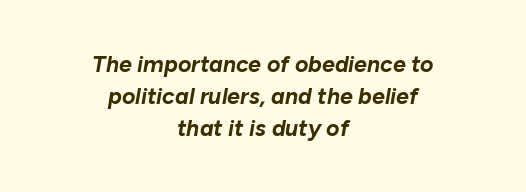
In terms of letterspacing, this is plain default setting. Every character sits at an angle, as italics do. The sample has been set heavy, in full bold. Just letters on the line, the space beneath them empty. Leading matches the norm, producing a regular column.
